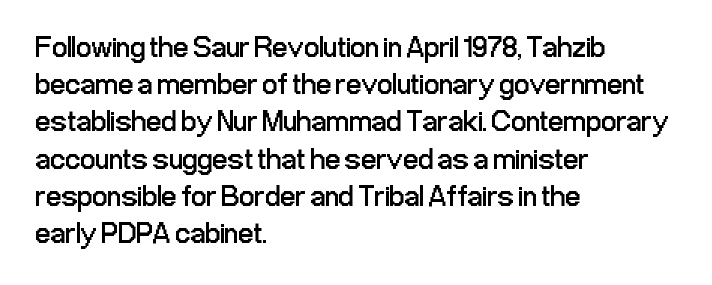
Q: Is the text bold? A: No.
Q: Is the text italic (slanted)? A: No, it is upright.
Q: Is the typeface a serif or a sans-serif typeface? A: Sans-serif.
Q: Is the text underlined? A: No.
Q: How is the paragraph aligned? A: Left-aligned.
Q: Is the spacing between letters normal or unusually wide? A: Normal.
Q: Width (condensed, normal, or wide)? A: Condensed.
Q: Stroke contrast? A: Low.
Q: x-height? A: Medium.
Q: Monospaced? A: No.
